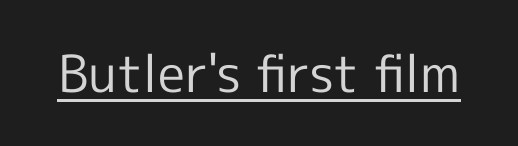
{"serif": "no", "italic": "no", "bold": "no", "weight": "regular", "width": "normal", "x_height": "medium", "monospaced": "no", "underline": "yes", "letter_spacing": "normal", "letter_spacing_em": 0.0, "glyph_px": 51}
